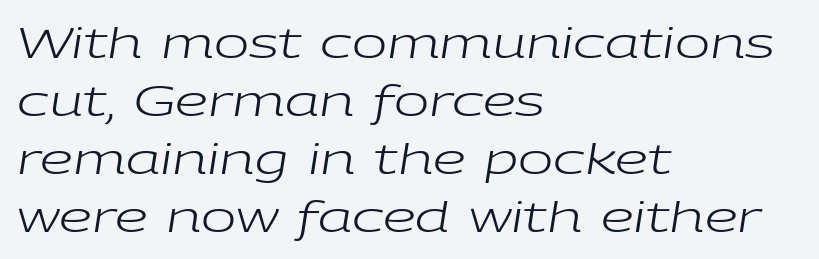
The image shows 42 px regular-weight, wide type, italic (leaning right); set left-aligned, normal line spacing (1.38x), normal letter spacing, not underlined; low stroke contrast and a medium x-height.
